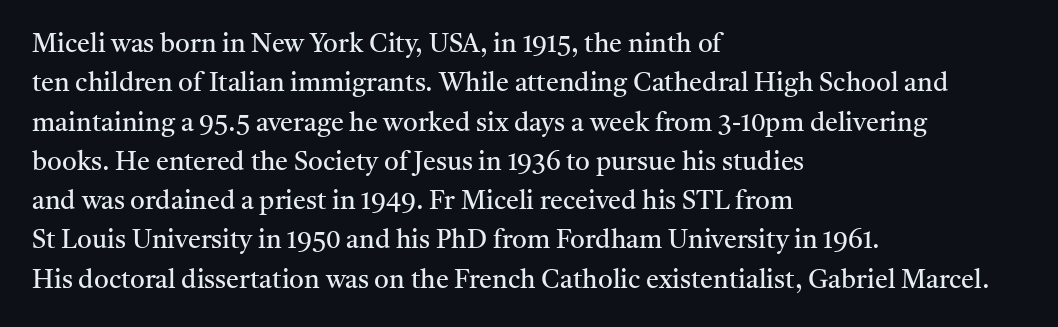
A typesetter would mark this as roman, not italic. Does the leading feel generous? No, just average. The typesetter chose a ragged-right arrangement here. The gaps between neighbouring characters are ordinary and unremarkable. Is this a heavy cut? Hardly; it is regular or lighter. The space directly below the letters is spotless.
